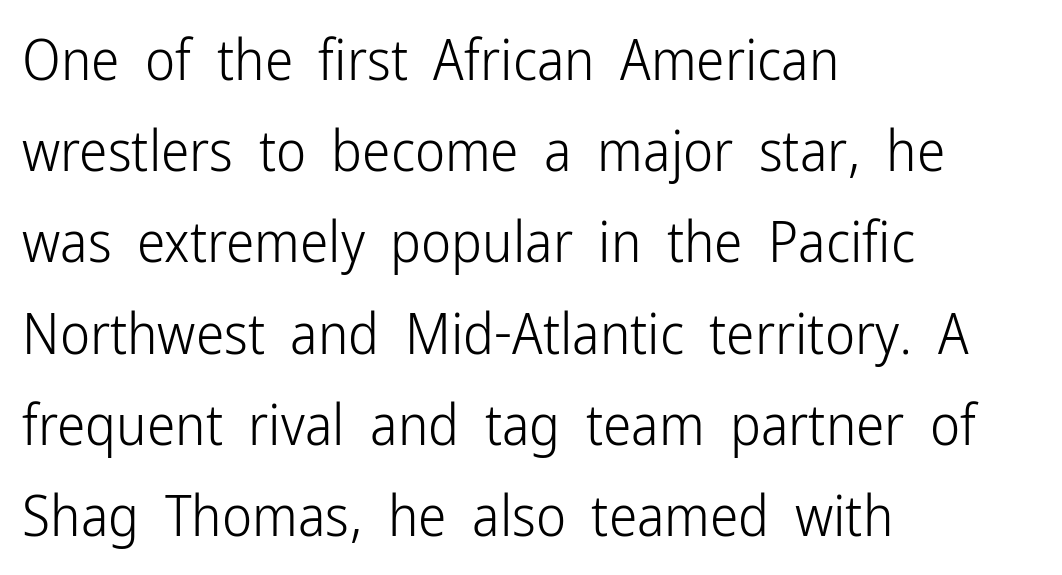
The face used here is proportionally spaced, like ordinary book or web type. The foot of each line stays bare and open. Regular leading. The font family rendered here belongs to the sans-serif group. Do the letters lean? They stand straight.
